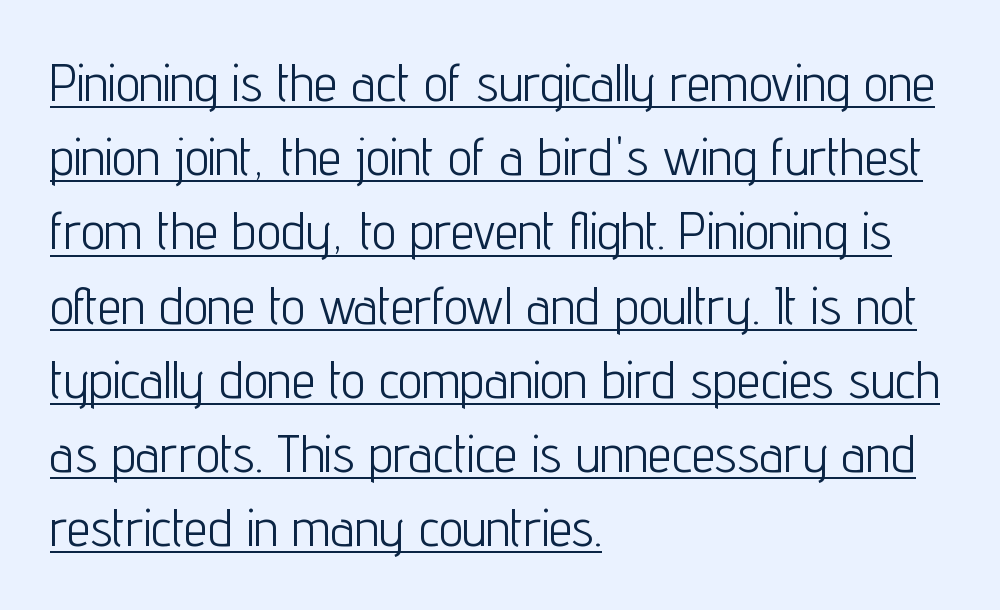
{"serif": "no", "italic": "no", "bold": "no", "weight": "light", "width": "condensed", "stroke_contrast": "low", "x_height": "medium", "monospaced": "no", "underline": "yes", "align": "left", "line_spacing": "normal", "line_spacing_ratio": 1.4, "letter_spacing": "normal", "letter_spacing_em": 0.0, "glyph_px": 53}
